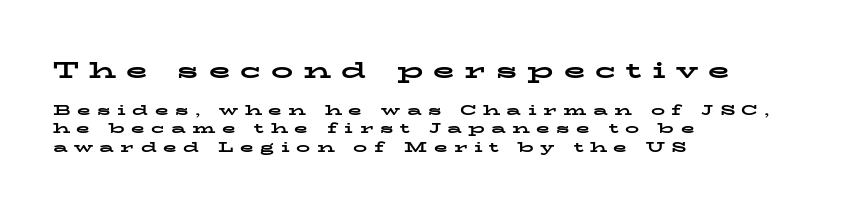
Q: Is the text bold? A: Yes.
Q: Is the text italic (slanted)? A: No, it is upright.
Q: Is the text underlined? A: No.
Q: How is the paragraph aligned? A: Left-aligned.
Q: Is the spacing between letters normal or unusually wide? A: Unusually wide.
Q: Is the spacing between lines tight, normal or loose? A: Normal.
Q: Which block of text is set in a larger size, the first (top) or the second (bottom)? A: The first (top) one.
